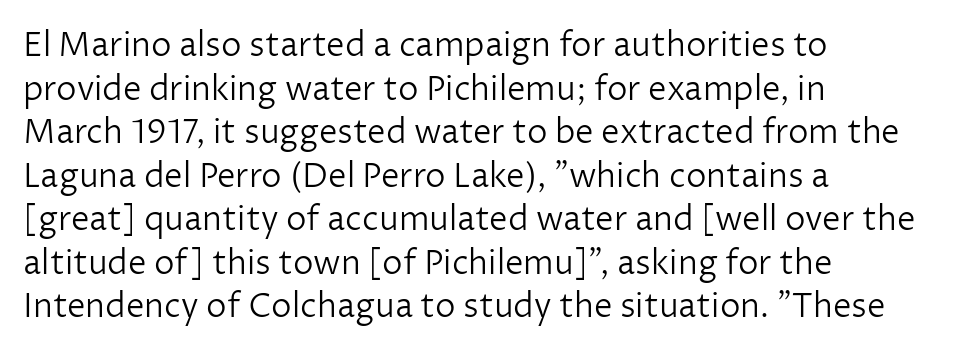
{"serif": "no", "italic": "no", "bold": "no", "weight": "light", "width": "normal", "stroke_contrast": "low", "x_height": "medium", "monospaced": "no", "underline": "no", "align": "left", "line_spacing": "normal", "line_spacing_ratio": 1.32, "letter_spacing": "normal", "letter_spacing_em": 0.0, "glyph_px": 33}
